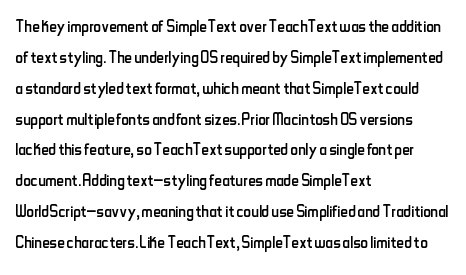
{"italic": "no", "bold": "no", "underline": "no", "align": "left", "line_spacing": "normal", "line_spacing_ratio": 1.47, "letter_spacing": "normal", "letter_spacing_em": 0.0, "glyph_px": 21}
